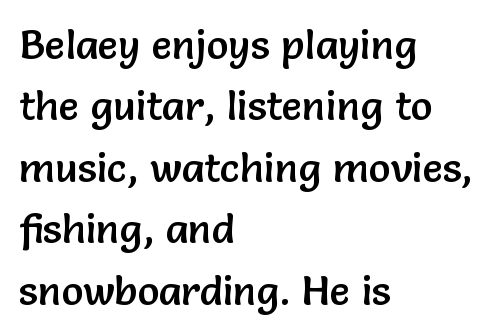
The image shows 41 px sans-serif type, upright; set left-aligned, normal line spacing (1.5x), normal letter spacing, not underlined; low stroke contrast and a medium x-height.
